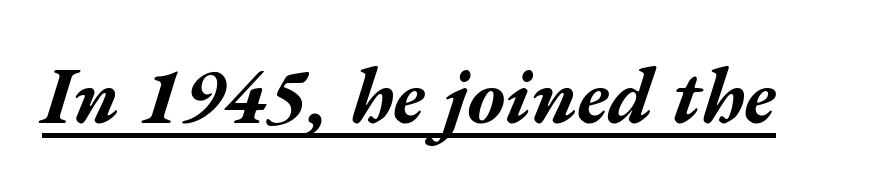
Q: Is the text bold? A: Yes.
Q: Is the text italic (slanted)? A: Yes, it leans right by about 17 degrees.
Q: Is the text underlined? A: Yes.
Q: Is the spacing between letters normal or unusually wide? A: Normal.
Q: Width (condensed, normal, or wide)? A: Wide.
Q: Stroke contrast? A: Medium.
Q: x-height? A: Medium.
Q: Monospaced? A: No.
